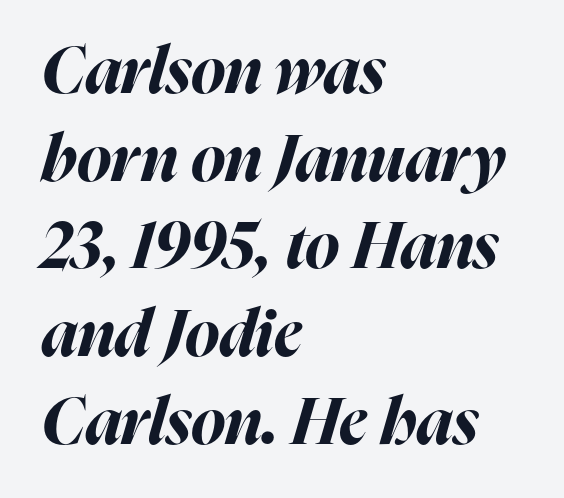
Q: Is the text bold? A: Yes.
Q: Is the text italic (slanted)? A: Yes, it leans right by about 16 degrees.
Q: Is the text underlined? A: No.
Q: How is the paragraph aligned? A: Left-aligned.
Q: Is the spacing between letters normal or unusually wide? A: Normal.
Q: Is the spacing between lines tight, normal or loose? A: Normal.
Q: Width (condensed, normal, or wide)? A: Normal.
Q: Stroke contrast? A: High.
Q: x-height? A: Medium.
Q: Monospaced? A: No.
